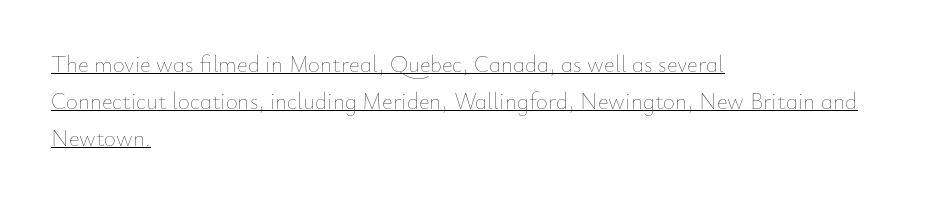
The text block is weighted toward the left margin, trailing off unevenly rightward. The gaps between neighbouring characters are ordinary and unremarkable. Compared with a typical body face, this is equally light or lighter still. The rendering uses the underline text-decoration. Line spacing here is normal.
